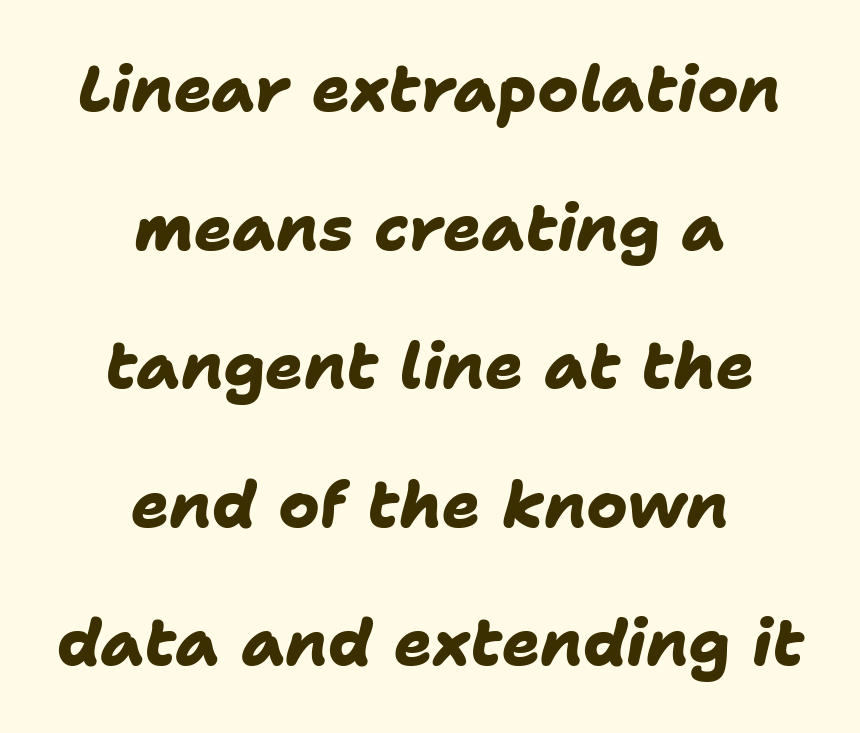
The image shows 63 px heavy sans-serif type; set centered, loose line spacing (2.2x), normal letter spacing, not underlined; low stroke contrast and a medium x-height.
